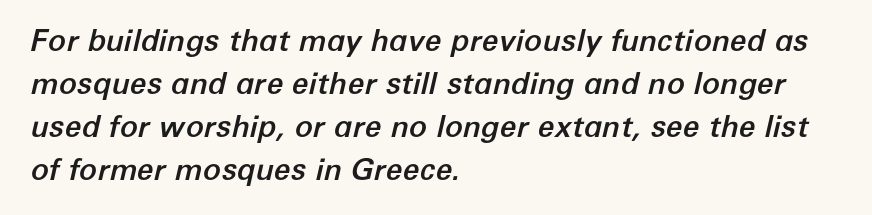
The image shows 30 px text type, italic (leaning right); set left-aligned, normal line spacing (1.43x), normal letter spacing, not underlined; low stroke contrast and a medium x-height.
